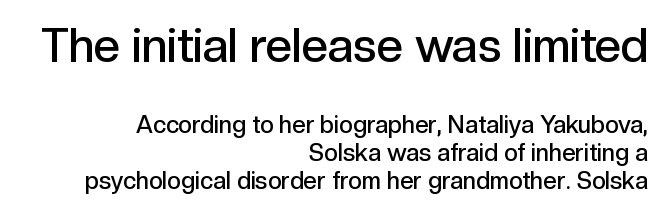
The image shows 47 px semibold sans-serif type, upright; set right-aligned, line spacing 1.17x, normal letter spacing, not underlined; the first (top) block is 1.96x larger; a medium x-height.
